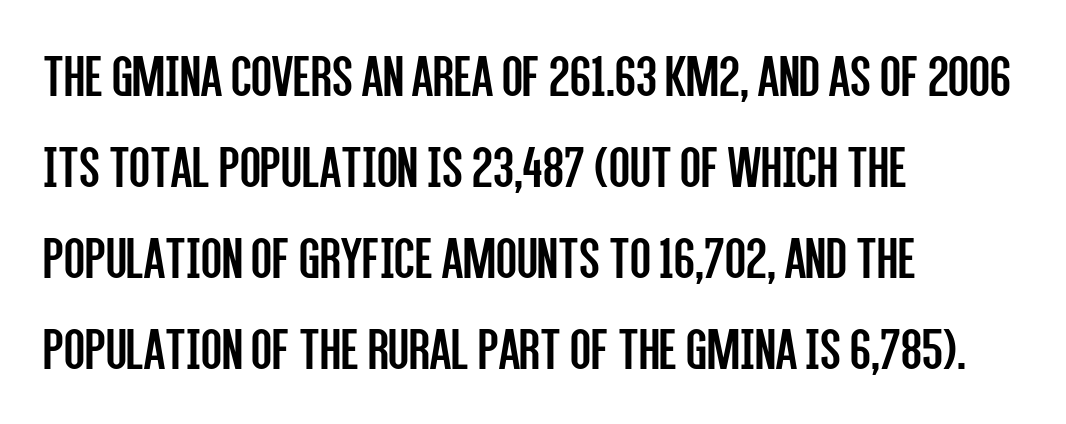
Q: Is the text bold? A: No.
Q: Is the text italic (slanted)? A: No, it is upright.
Q: Is the typeface a serif or a sans-serif typeface? A: Sans-serif.
Q: Is the text underlined? A: No.
Q: How is the paragraph aligned? A: Left-aligned.
Q: Is the spacing between letters normal or unusually wide? A: Normal.
Q: Is the spacing between lines tight, normal or loose? A: Normal.
Q: Width (condensed, normal, or wide)? A: Condensed.
Q: Stroke contrast? A: Low.
Q: x-height? A: Large.
Q: Monospaced? A: No.
